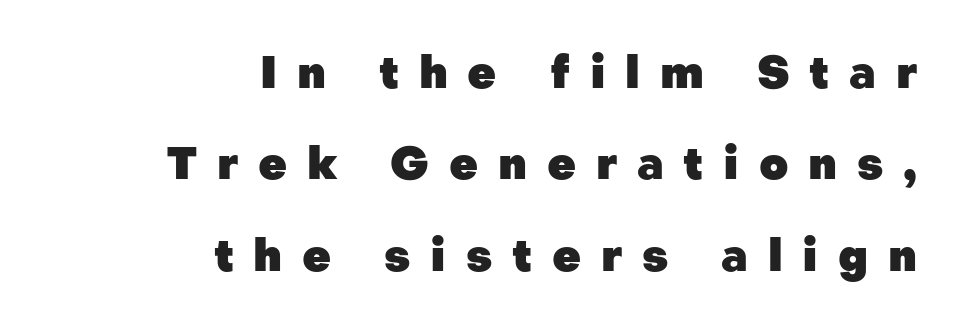
{"serif": "no", "italic": "no", "bold": "yes", "weight": "heavy", "width": "normal", "stroke_contrast": "low", "x_height": "medium", "monospaced": "no", "underline": "no", "align": "right", "line_spacing": "loose", "line_spacing_ratio": 2.03, "letter_spacing": "wide", "letter_spacing_em": 0.44, "glyph_px": 45}
